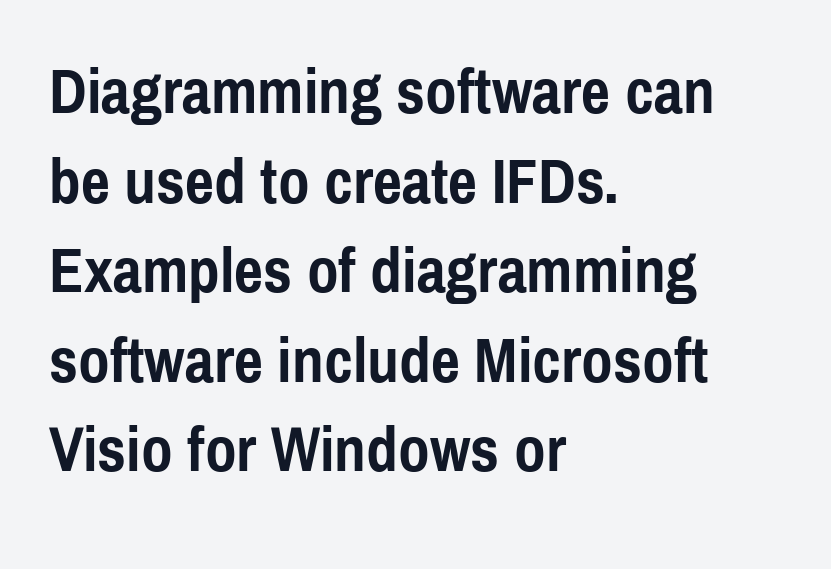
The image shows 64 px semibold, condensed sans-serif type, upright; set left-aligned, normal line spacing (1.4x), normal letter spacing, not underlined; a medium x-height.
